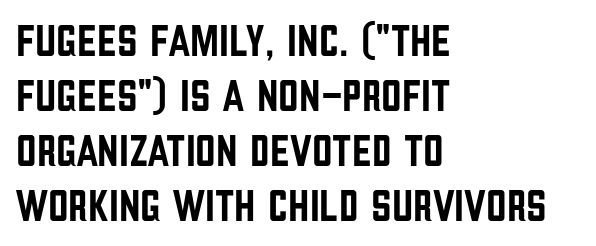
The image shows 45 px condensed sans-serif type, upright; set left-aligned, line spacing 1.22x, normal letter spacing, not underlined; low stroke contrast and a large x-height.
